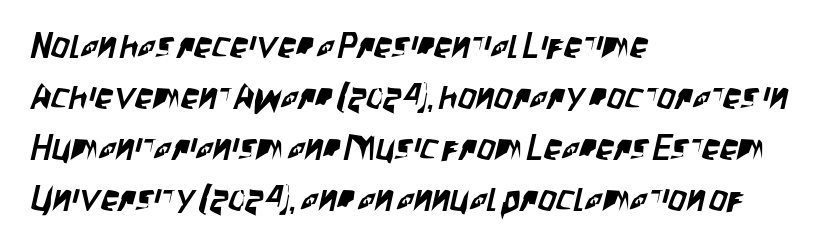
Q: Is the typeface a serif or a sans-serif typeface? A: Sans-serif.
Q: Is the text underlined? A: No.
Q: How is the paragraph aligned? A: Left-aligned.
Q: Is the spacing between letters normal or unusually wide? A: Normal.
Q: Is the spacing between lines tight, normal or loose? A: Normal.
Q: Width (condensed, normal, or wide)? A: Condensed.
Q: Stroke contrast? A: Low.
Q: x-height? A: Large.
Q: Monospaced? A: No.
